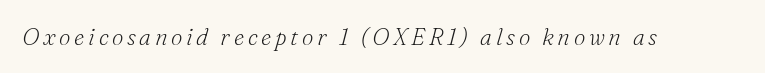
{"italic": "yes", "lean": "right", "slant_degrees": 16, "bold": "no", "underline": "no", "glyph_px": 23}
